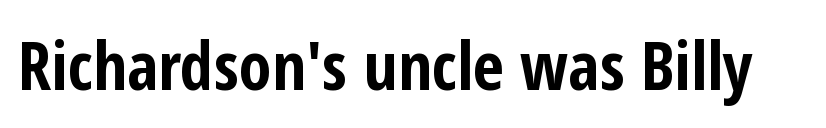
The image shows 67 px bold, condensed sans-serif type, upright; set normal letter spacing, not underlined; low stroke contrast and a medium x-height.
